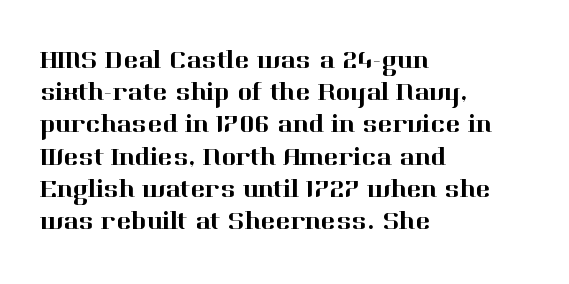
The image shows 25 px text type, upright; set left-aligned, normal line spacing (1.29x), normal letter spacing, not underlined.
